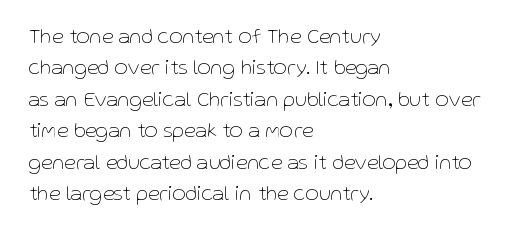
The image shows 21 px text type, upright; set left-aligned, normal line spacing (1.5x), normal letter spacing, not underlined.
